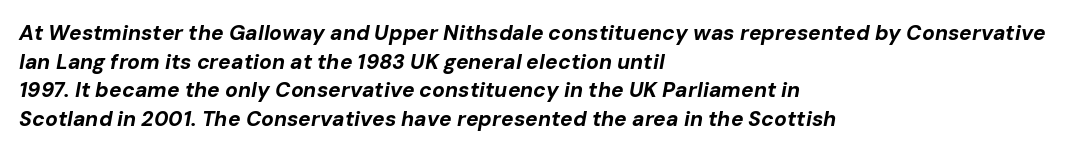
Beneath every word, the page is bare. The letters sit at their default tracking, neither squeezed nor spread. Characters are canted at an angle relative to the baseline's perpendicular. What weight is shown? A full bold with thick strokes.
